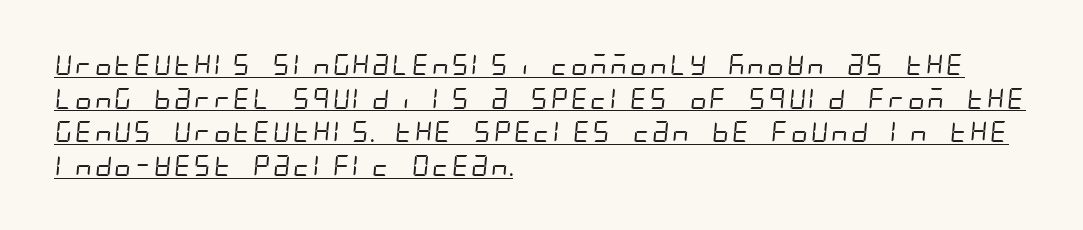
The letters sit at their default tracking, neither squeezed nor spread. A continuous stroke trails under the words, as in a hyperlink. Leading: standard. A quiet, ordinary-to-light weight characterises the typeface. Line starts are locked; line ends wander.
